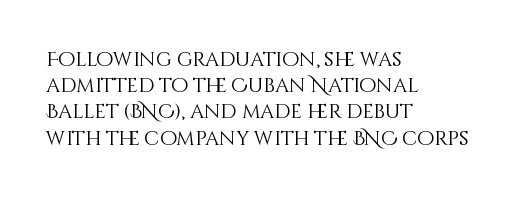
No chunkiness to these letters — they're not bold. Alignment: flush left. Do the letters lean? They stand straight. Horizontal bands of white between lines are of average thickness. Has an underline been added? It has not. Is the letter spacing exaggerated? No — it looks like the ordinary default.
